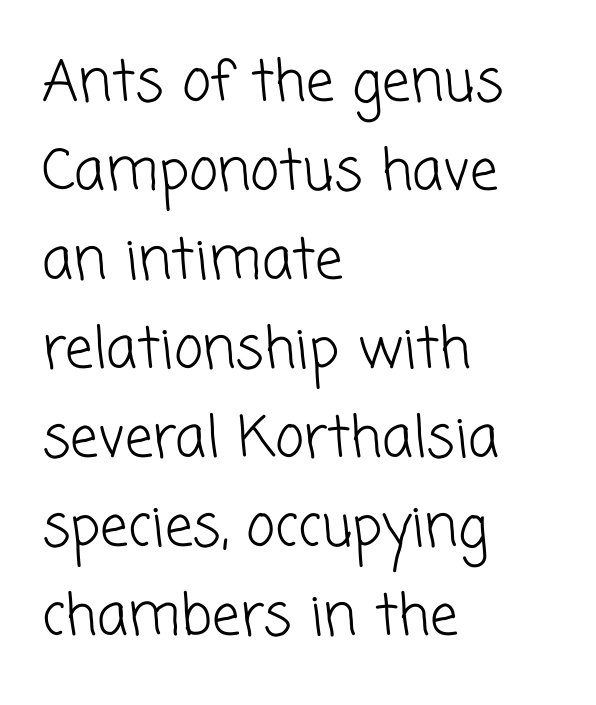
The image shows 56 px light sans-serif type; set left-aligned, normal line spacing (1.59x), normal letter spacing, not underlined; low stroke contrast and a medium x-height.
